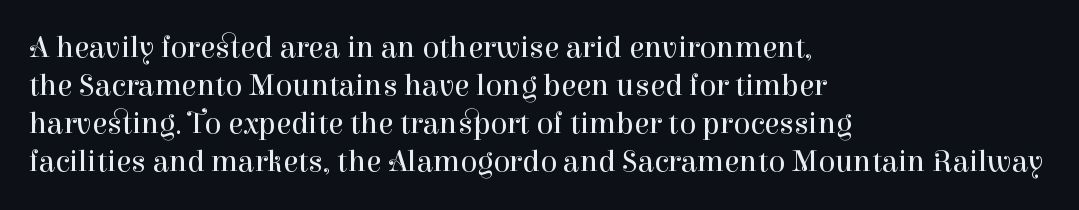
{"serif": "yes", "italic": "no", "bold": "no", "weight": "regular", "width": "normal", "stroke_contrast": "high", "x_height": "medium", "monospaced": "no", "underline": "no", "align": "left", "line_spacing_ratio": 1.23, "letter_spacing": "normal", "letter_spacing_em": 0.0, "glyph_px": 31}
